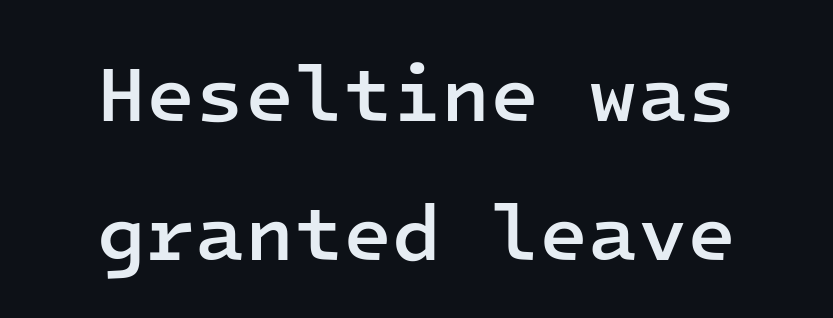
Q: Is the text bold? A: Semi-bold.
Q: Is the text italic (slanted)? A: No, it is upright.
Q: Is the typeface a serif or a sans-serif typeface? A: Sans-serif.
Q: Is the text underlined? A: No.
Q: How is the paragraph aligned? A: Centered.
Q: Is the spacing between letters normal or unusually wide? A: Normal.
Q: Width (condensed, normal, or wide)? A: Normal.
Q: Stroke contrast? A: Low.
Q: x-height? A: Medium.
Q: Monospaced? A: Yes.
